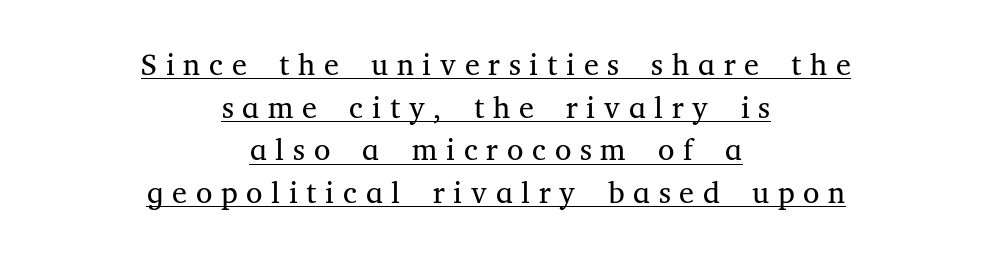
The image shows 30 px regular-weight serif type, upright; set centered, normal line spacing (1.42x), unusually wide letter spacing (+0.29 em), underlined; medium stroke contrast and a medium x-height.
